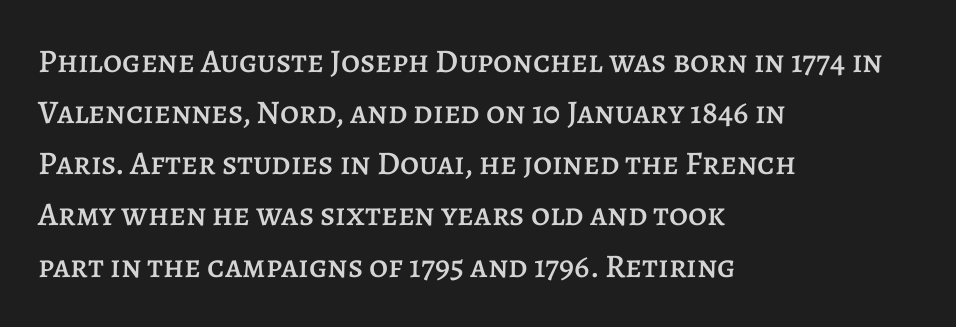
{"italic": "no", "width": "normal", "stroke_contrast": "low", "x_height": "large", "monospaced": "no", "underline": "no", "align": "left", "line_spacing": "normal", "line_spacing_ratio": 1.55, "letter_spacing": "normal", "letter_spacing_em": 0.0, "glyph_px": 33}
